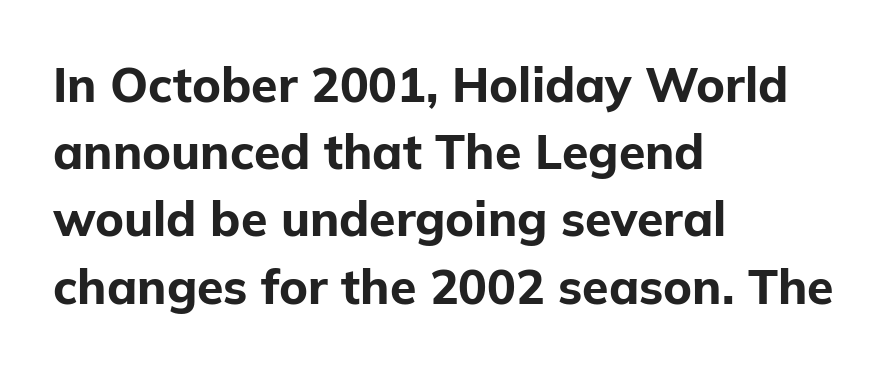
{"serif": "no", "italic": "no", "bold": "yes", "weight": "bold", "width": "normal", "stroke_contrast": "low", "x_height": "medium", "monospaced": "no", "underline": "no", "align": "left", "line_spacing": "normal", "line_spacing_ratio": 1.4, "letter_spacing": "normal", "letter_spacing_em": 0.0, "glyph_px": 48}
